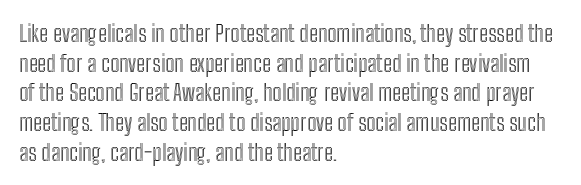
Q: Is the text italic (slanted)? A: No, it is upright.
Q: Is the text underlined? A: No.
Q: How is the paragraph aligned? A: Left-aligned.
Q: Is the spacing between letters normal or unusually wide? A: Normal.
Q: Is the spacing between lines tight, normal or loose? A: Normal.
